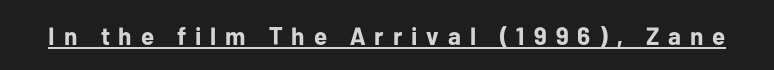
The image shows 25 px bold type, upright; set unusually wide letter spacing (+0.36 em), underlined.
